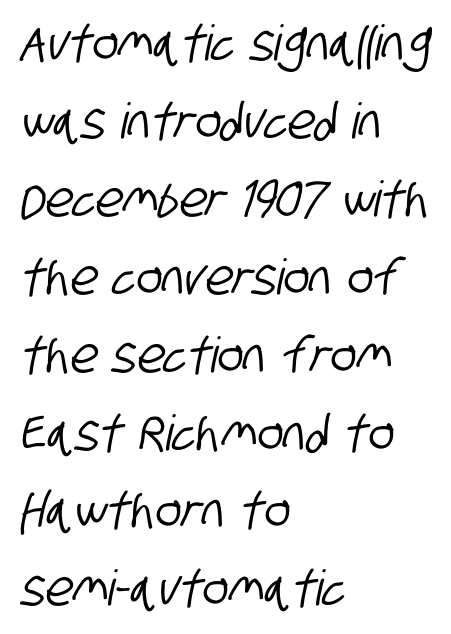
The image shows 49 px condensed sans-serif type; set left-aligned, normal line spacing (1.59x), normal letter spacing, not underlined; low stroke contrast and a large x-height.
